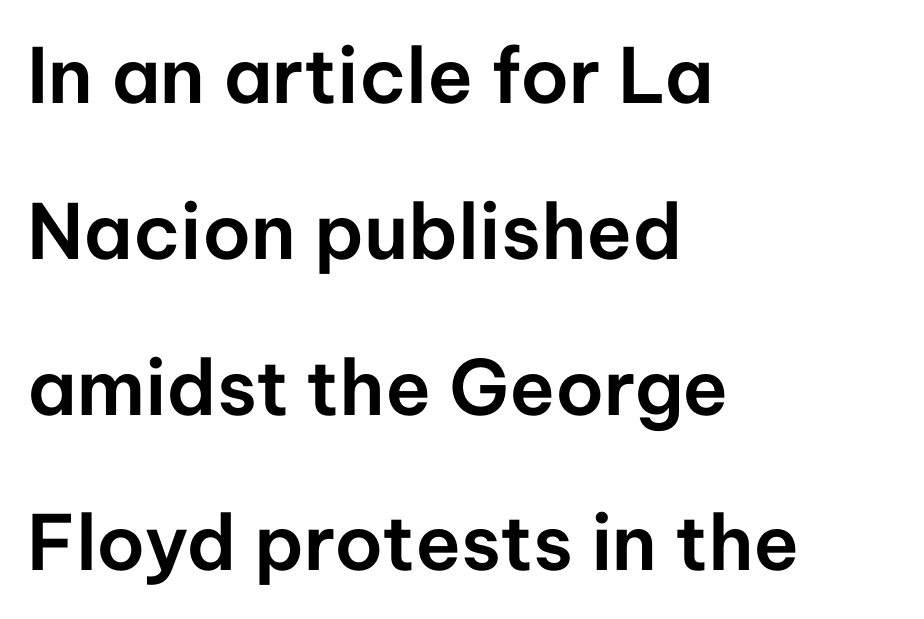
{"serif": "no", "italic": "no", "width": "normal", "stroke_contrast": "low", "x_height": "medium", "monospaced": "no", "underline": "no", "align": "left", "line_spacing": "loose", "line_spacing_ratio": 2.05, "letter_spacing": "normal", "letter_spacing_em": 0.0, "glyph_px": 76}
